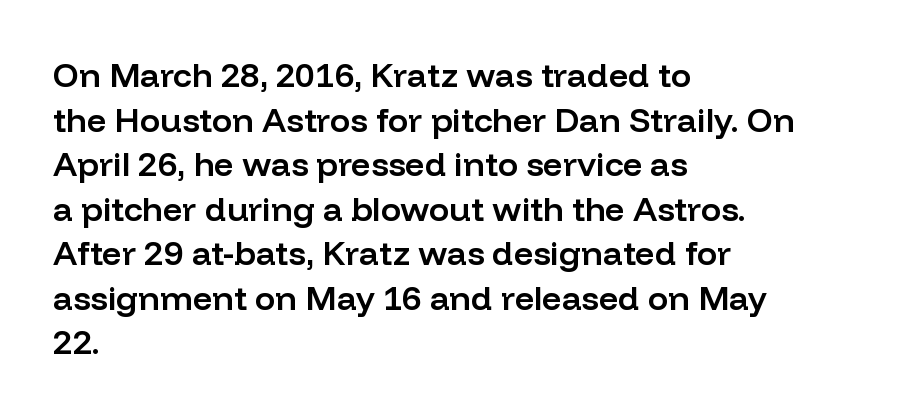
{"serif": "no", "italic": "no", "bold": "semi", "weight": "semibold", "width": "normal", "stroke_contrast": "low", "x_height": "medium", "monospaced": "no", "underline": "no", "align": "left", "line_spacing": "normal", "line_spacing_ratio": 1.31, "letter_spacing": "normal", "letter_spacing_em": 0.0, "glyph_px": 34}
